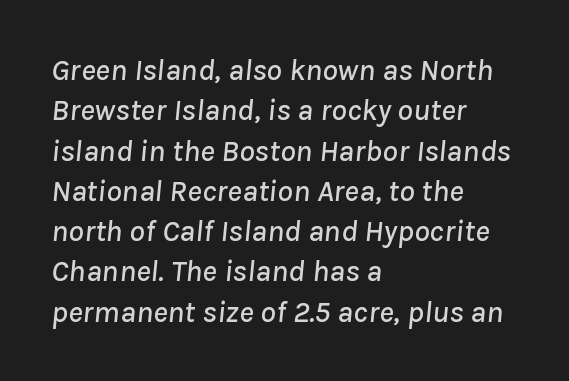
Proportional: the letters do not fall into vertical columns. You can tell it's italic because the verticals aren't actually vertical. These lines sit exactly where default settings would place them. Glance below the letters and you will spot only blank space. You could call the tracking neutral — neither tight nor loose. Layout note: lines flush left.
